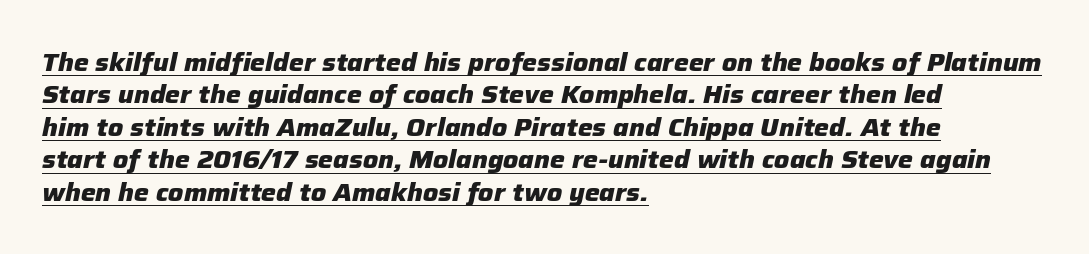
A typesetter would call this zero additional tracking. Honestly, the row spacing looks completely unremarkable. Notice how the passage keeps a crisp vertical edge on the left only. The lettering tilts uniformly, giving the passage an italic look.
